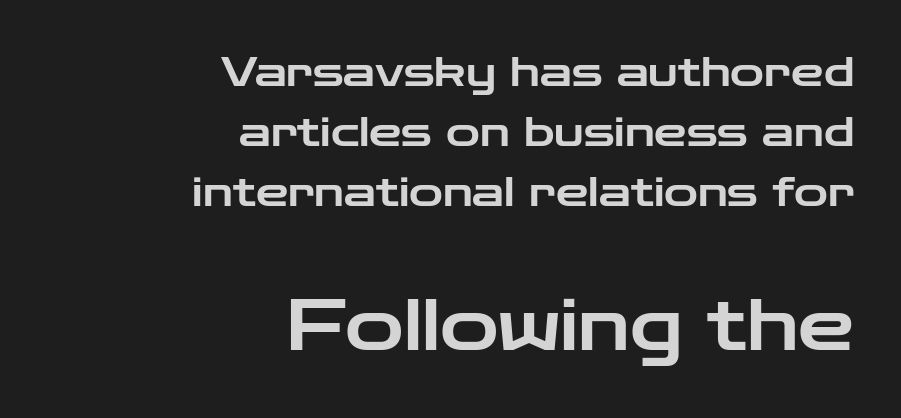
{"serif": "no", "italic": "no", "width": "wide", "stroke_contrast": "low", "x_height": "medium", "monospaced": "no", "underline": "no", "align": "right", "line_spacing": "normal", "line_spacing_ratio": 1.46, "letter_spacing": "normal", "letter_spacing_em": 0.0, "larger_block": "second", "size_ratio": 1.73, "glyph_px": 71}
